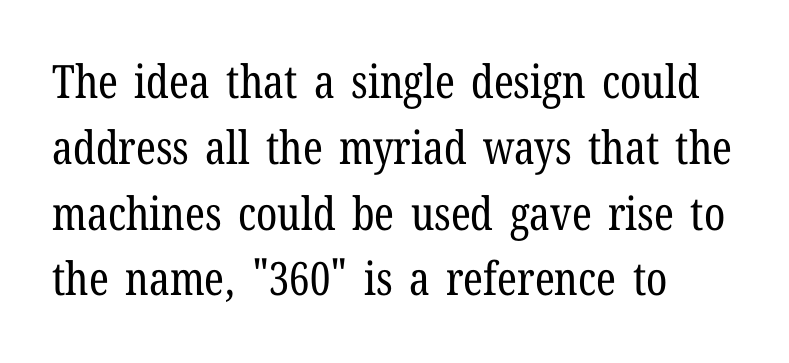
{"serif": "yes", "italic": "no", "bold": "no", "weight": "regular", "width": "condensed", "stroke_contrast": "low", "x_height": "medium", "monospaced": "no", "underline": "no", "align": "left", "line_spacing": "normal", "line_spacing_ratio": 1.43, "letter_spacing": "normal", "letter_spacing_em": 0.0, "glyph_px": 46}
